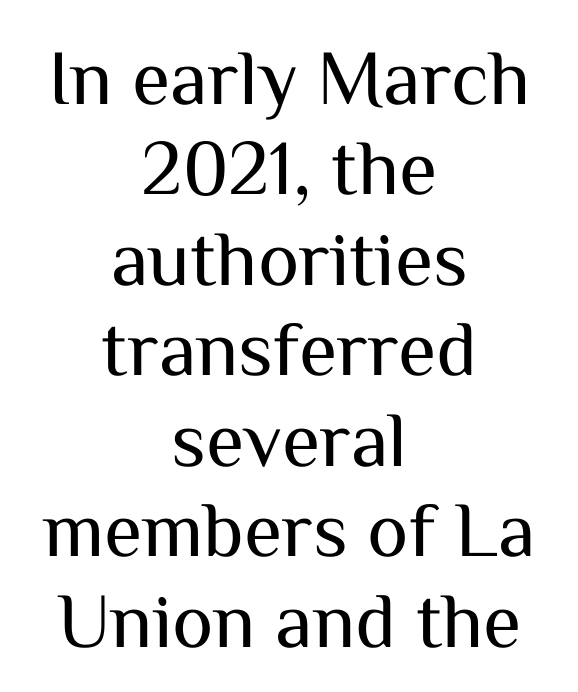
Q: Is the text bold? A: No.
Q: Is the text italic (slanted)? A: No, it is upright.
Q: Is the typeface a serif or a sans-serif typeface? A: Sans-serif.
Q: Is the text underlined? A: No.
Q: How is the paragraph aligned? A: Centered.
Q: Is the spacing between letters normal or unusually wide? A: Normal.
Q: Width (condensed, normal, or wide)? A: Normal.
Q: Stroke contrast? A: Medium.
Q: x-height? A: Medium.
Q: Monospaced? A: No.
